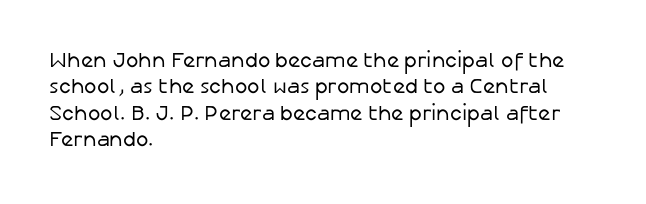
The rendering uses a moderate line-height, typical for paragraphs. Only glyphs here, with clear space below each row. The passage is arranged the way most books set body copy — flush left. Spacing between characters is what you'd get straight out of the box.
